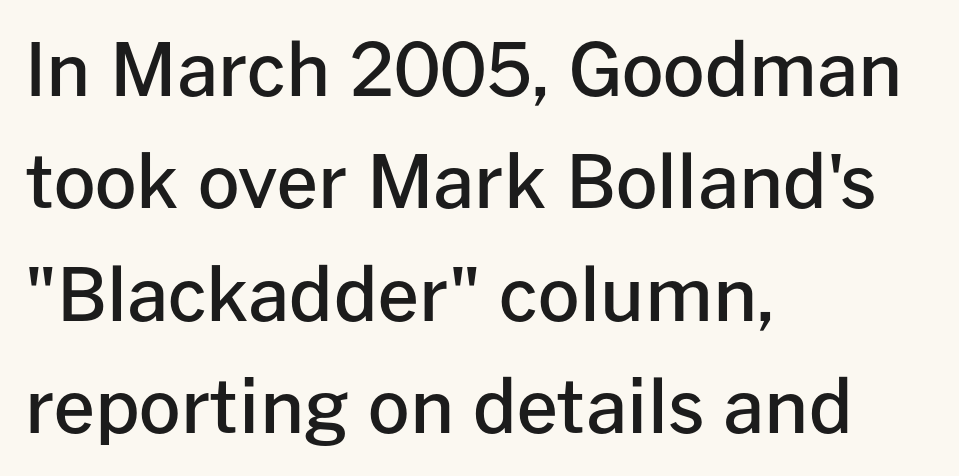
Q: Is the text bold? A: Semi-bold.
Q: Is the text italic (slanted)? A: No, it is upright.
Q: Is the typeface a serif or a sans-serif typeface? A: Sans-serif.
Q: Is the text underlined? A: No.
Q: How is the paragraph aligned? A: Left-aligned.
Q: Is the spacing between letters normal or unusually wide? A: Normal.
Q: Is the spacing between lines tight, normal or loose? A: Normal.
Q: Width (condensed, normal, or wide)? A: Normal.
Q: Stroke contrast? A: Low.
Q: x-height? A: Medium.
Q: Monospaced? A: No.
